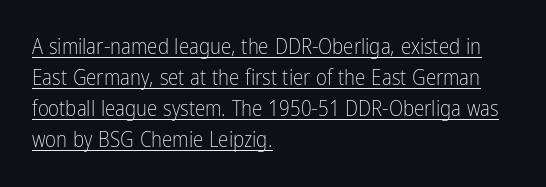
The image shows 21 px text type, upright; set left-aligned, normal line spacing (1.47x), normal letter spacing, underlined.
